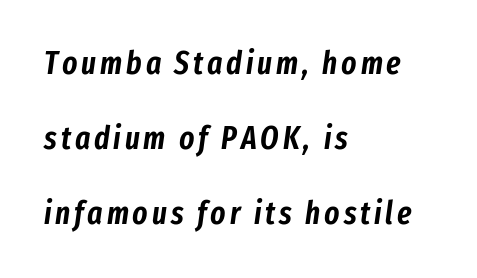
The image shows 32 px condensed type, italic (leaning right); set left-aligned, loose line spacing (2.35x), not underlined; low stroke contrast and a medium x-height.
